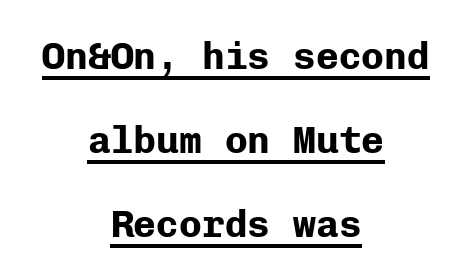
Q: Is the text bold? A: Yes.
Q: Is the text italic (slanted)? A: No, it is upright.
Q: Is the typeface a serif or a sans-serif typeface? A: Sans-serif.
Q: Is the text underlined? A: Yes.
Q: How is the paragraph aligned? A: Centered.
Q: Is the spacing between letters normal or unusually wide? A: Normal.
Q: Is the spacing between lines tight, normal or loose? A: Loose.
Q: Width (condensed, normal, or wide)? A: Normal.
Q: Stroke contrast? A: Low.
Q: x-height? A: Medium.
Q: Monospaced? A: Yes.
